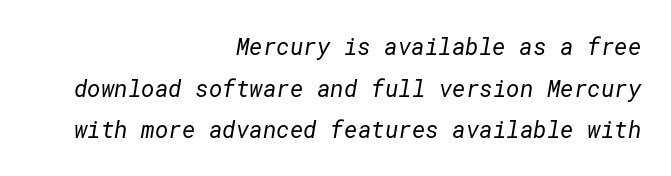
Q: Is the text bold? A: No.
Q: Is the text underlined? A: No.
Q: How is the paragraph aligned? A: Right-aligned.
Q: Is the spacing between letters normal or unusually wide? A: Normal.
